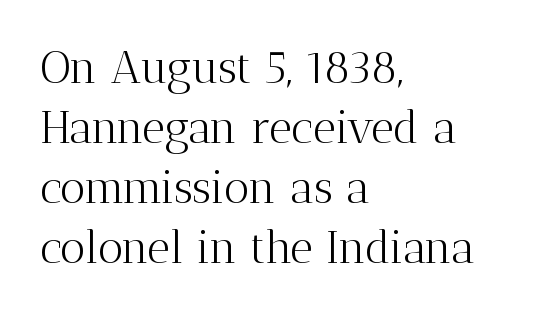
The image shows 45 px light serif type, upright; set left-aligned, normal line spacing (1.33x), normal letter spacing, not underlined; medium stroke contrast and a medium x-height.
